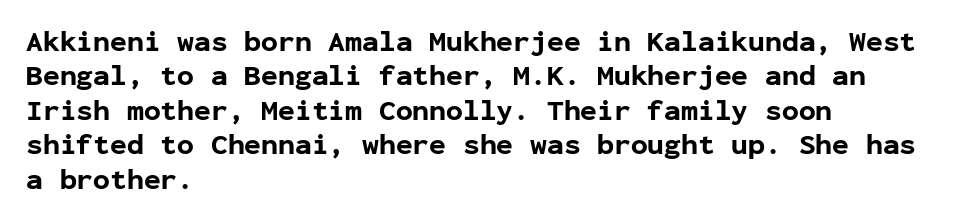
{"serif": "no", "italic": "no", "bold": "yes", "weight": "bold", "width": "normal", "stroke_contrast": "low", "x_height": "medium", "monospaced": "yes", "underline": "no", "align": "left", "line_spacing_ratio": 1.23, "letter_spacing": "normal", "letter_spacing_em": 0.0, "glyph_px": 28}
